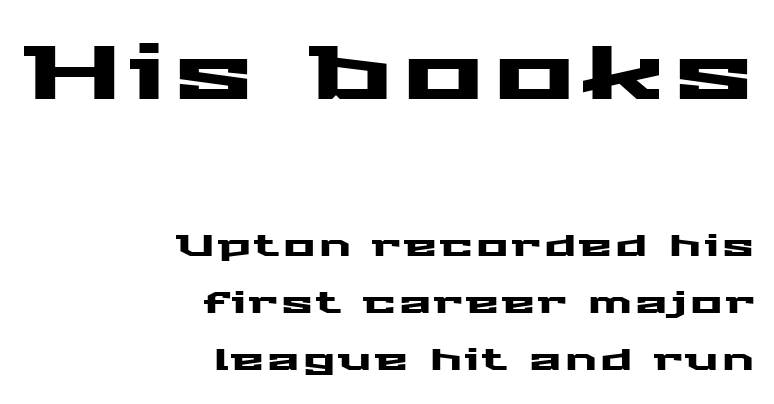
{"serif": "no", "italic": "no", "width": "wide", "stroke_contrast": "medium", "x_height": "medium", "monospaced": "no", "underline": "no", "align": "right", "line_spacing_ratio": 1.89, "larger_block": "first", "size_ratio": 2.53, "glyph_px": 76}
